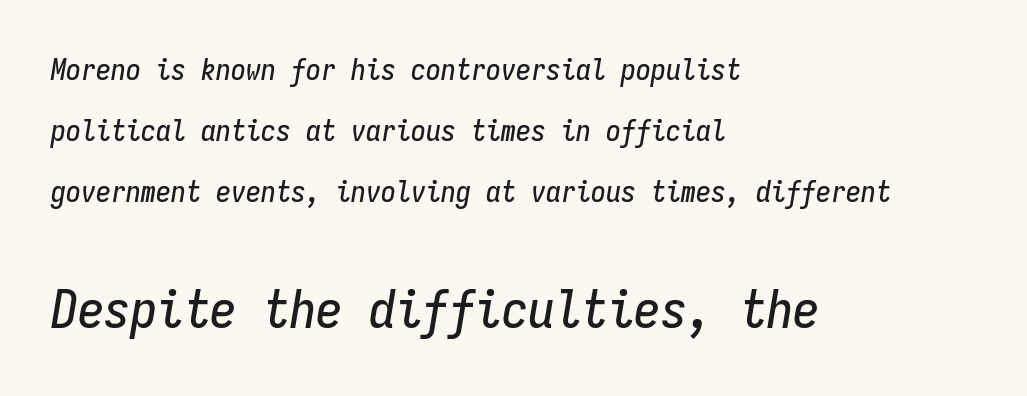
The image shows 53 px condensed type, italic (leaning right), monospaced; set left-aligned, loose line spacing (2.03x), normal letter spacing, not underlined; the second (bottom) block is 1.77x larger; low stroke contrast and a medium x-height.
